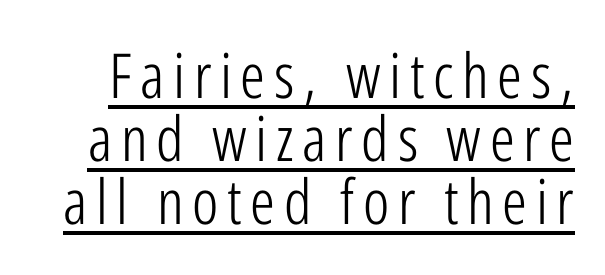
{"serif": "no", "italic": "no", "bold": "no", "weight": "light", "width": "condensed", "stroke_contrast": "low", "x_height": "medium", "monospaced": "no", "underline": "yes", "line_spacing": "tight", "line_spacing_ratio": 1.02, "glyph_px": 62}
